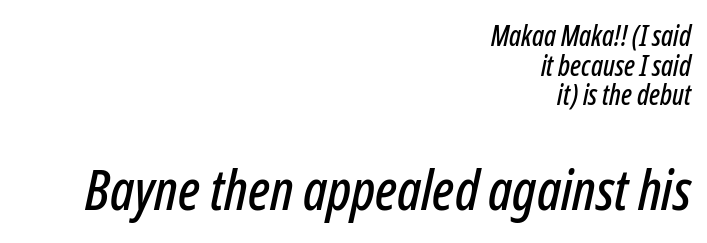
{"italic": "yes", "lean": "right", "slant_degrees": 12, "width": "condensed", "stroke_contrast": "low", "x_height": "medium", "monospaced": "no", "underline": "no", "align": "right", "line_spacing": "tight", "line_spacing_ratio": 1.06, "letter_spacing": "normal", "letter_spacing_em": 0.0, "larger_block": "second", "size_ratio": 2.0, "glyph_px": 56}
